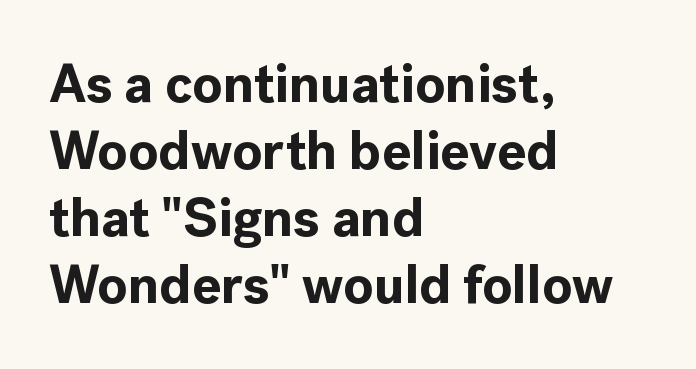
Q: Is the text bold? A: Yes.
Q: Is the text italic (slanted)? A: No, it is upright.
Q: Is the typeface a serif or a sans-serif typeface? A: Sans-serif.
Q: Is the text underlined? A: No.
Q: How is the paragraph aligned? A: Left-aligned.
Q: Is the spacing between letters normal or unusually wide? A: Normal.
Q: Width (condensed, normal, or wide)? A: Normal.
Q: x-height? A: Medium.
Q: Monospaced? A: No.
